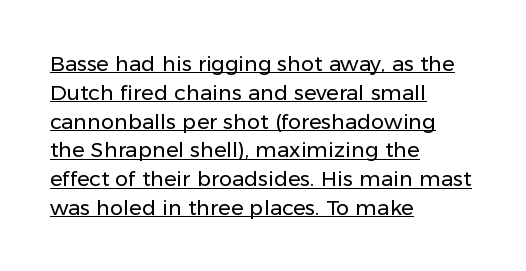
The image shows 21 px text type, upright; set left-aligned, normal line spacing (1.37x), normal letter spacing, underlined.
